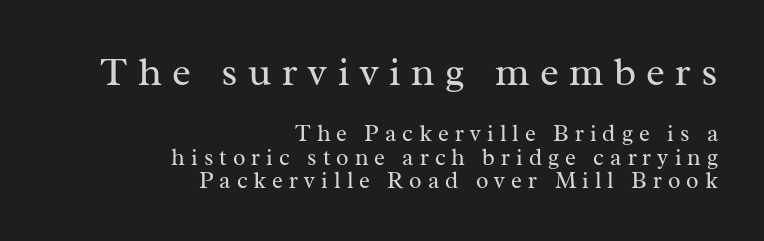
{"serif": "yes", "italic": "no", "bold": "no", "weight": "regular", "width": "normal", "stroke_contrast": "medium", "x_height": "medium", "monospaced": "no", "underline": "no", "align": "right", "line_spacing": "tight", "line_spacing_ratio": 1.01, "letter_spacing": "wide", "letter_spacing_em": 0.26, "larger_block": "first", "size_ratio": 1.74, "glyph_px": 40}
